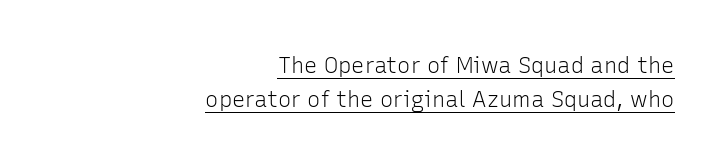
{"italic": "no", "bold": "no", "underline": "yes", "align": "right", "line_spacing": "normal", "line_spacing_ratio": 1.54, "letter_spacing": "normal", "letter_spacing_em": 0.0, "glyph_px": 22}
